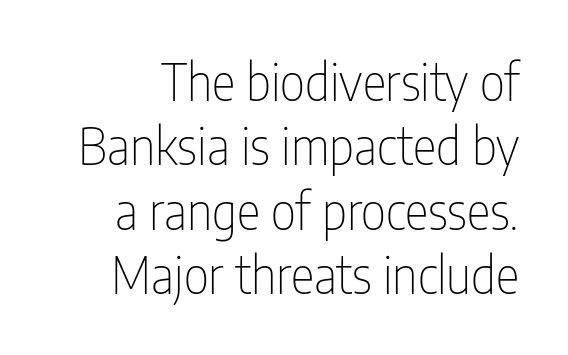
The image shows 50 px thin, condensed sans-serif type, upright; set normal line spacing (1.29x), normal letter spacing, not underlined; low stroke contrast and a medium x-height.
